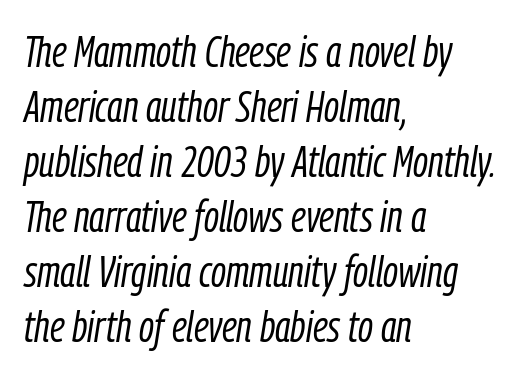
The gap between lines stays unmarked. Varying glyph widths throughout — classic text-font behaviour. Stroke thickness stays within the range of a standard reading face or lighter. Compared with ordinary roman type, these characters are visibly tilted. Typeset ragged right — the left edge is the straight one.
